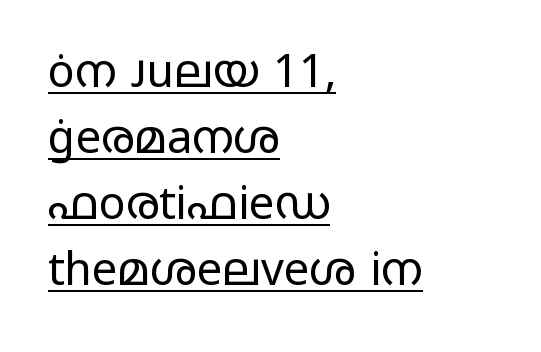
Q: Is the text bold? A: No.
Q: Is the text italic (slanted)? A: No, it is upright.
Q: Is the typeface a serif or a sans-serif typeface? A: Sans-serif.
Q: Is the text underlined? A: Yes.
Q: How is the paragraph aligned? A: Left-aligned.
Q: Is the spacing between letters normal or unusually wide? A: Normal.
Q: Is the spacing between lines tight, normal or loose? A: Normal.
Q: Width (condensed, normal, or wide)? A: Wide.
Q: Stroke contrast? A: Low.
Q: x-height? A: Medium.
Q: Monospaced? A: No.
